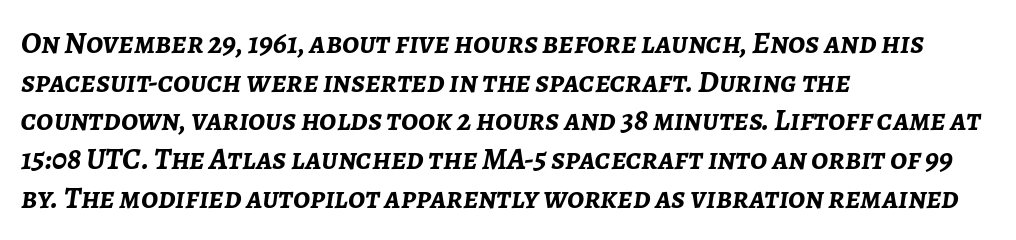
Q: Is the text bold? A: Yes.
Q: Is the text italic (slanted)? A: Yes, it leans right by about 7 degrees.
Q: Is the text underlined? A: No.
Q: How is the paragraph aligned? A: Left-aligned.
Q: Is the spacing between letters normal or unusually wide? A: Normal.
Q: Is the spacing between lines tight, normal or loose? A: Normal.
Q: Width (condensed, normal, or wide)? A: Normal.
Q: Stroke contrast? A: Low.
Q: x-height? A: Medium.
Q: Monospaced? A: No.
